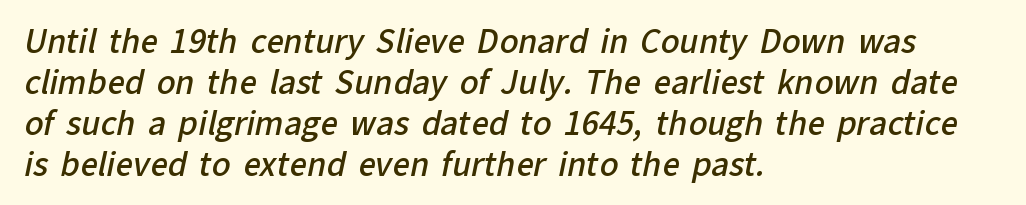
{"serif": "no", "bold": "semi", "weight": "semibold", "width": "normal", "stroke_contrast": "low", "x_height": "medium", "monospaced": "no", "underline": "no", "align": "left", "line_spacing": "normal", "line_spacing_ratio": 1.32, "letter_spacing": "normal", "letter_spacing_em": 0.0, "glyph_px": 31}
